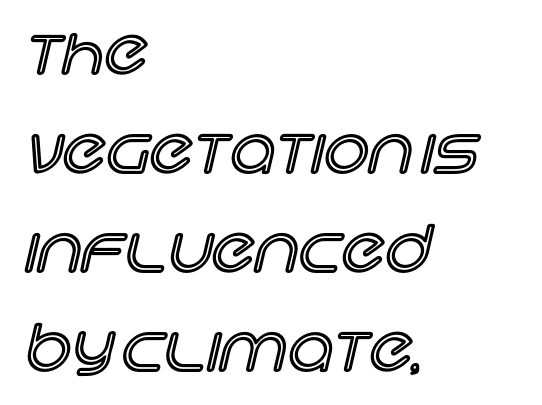
Q: Is the text italic (slanted)? A: Yes.
Q: Is the text underlined? A: No.
Q: How is the paragraph aligned? A: Left-aligned.
Q: Is the spacing between letters normal or unusually wide? A: Normal.
Q: Is the spacing between lines tight, normal or loose? A: Normal.
Q: Width (condensed, normal, or wide)? A: Normal.
Q: x-height? A: Large.
Q: Monospaced? A: No.
